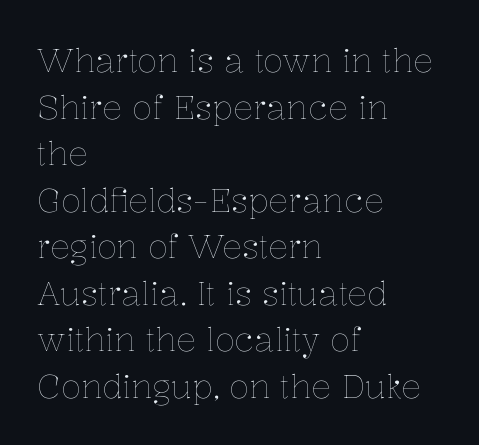
Q: Is the text bold? A: No.
Q: Is the text italic (slanted)? A: No, it is upright.
Q: Is the text underlined? A: No.
Q: How is the paragraph aligned? A: Left-aligned.
Q: Is the spacing between letters normal or unusually wide? A: Normal.
Q: Is the spacing between lines tight, normal or loose? A: Normal.
Q: Width (condensed, normal, or wide)? A: Normal.
Q: Stroke contrast? A: Low.
Q: x-height? A: Medium.
Q: Monospaced? A: No.
